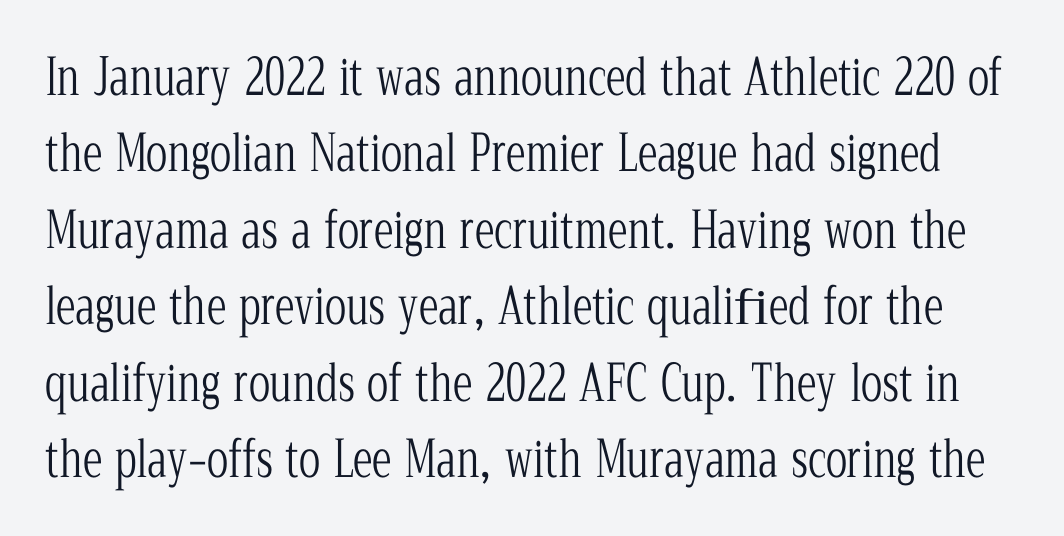
Words appear dense and cohesive because spacing is normal. Decoration check: the copy has no underline. Whoever set this chose a conventional vertical rhythm. Nope, not italic — everything's standing straight.
